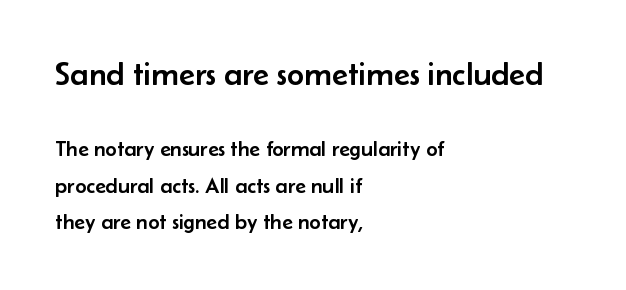
{"serif": "no", "italic": "no", "width": "normal", "stroke_contrast": "low", "x_height": "small", "monospaced": "no", "underline": "no", "align": "left", "line_spacing": "normal", "line_spacing_ratio": 1.66, "letter_spacing": "normal", "letter_spacing_em": 0.0, "larger_block": "first", "size_ratio": 1.5, "glyph_px": 33}
